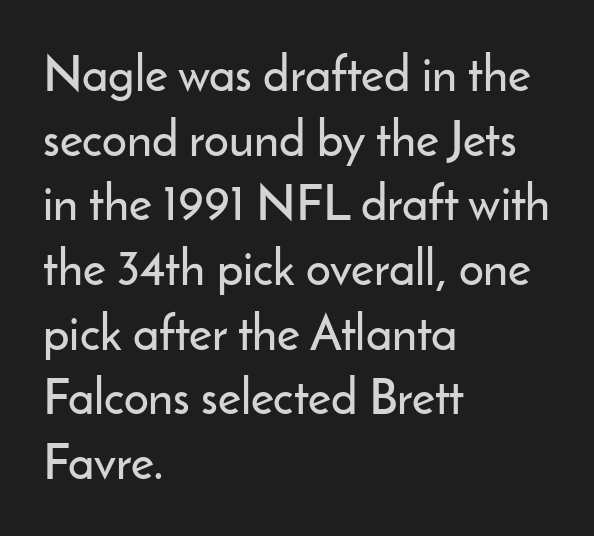
Q: Is the text italic (slanted)? A: No, it is upright.
Q: Is the typeface a serif or a sans-serif typeface? A: Sans-serif.
Q: Is the text underlined? A: No.
Q: How is the paragraph aligned? A: Left-aligned.
Q: Is the spacing between letters normal or unusually wide? A: Normal.
Q: Is the spacing between lines tight, normal or loose? A: Normal.
Q: Width (condensed, normal, or wide)? A: Normal.
Q: Stroke contrast? A: Low.
Q: x-height? A: Small.
Q: Monospaced? A: No.
